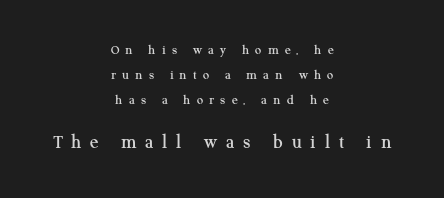
The image shows 20 px text type, upright; set centered, line spacing 1.77x, unusually wide letter spacing (+0.44 em), not underlined; the second (bottom) block is 1.43x larger.
